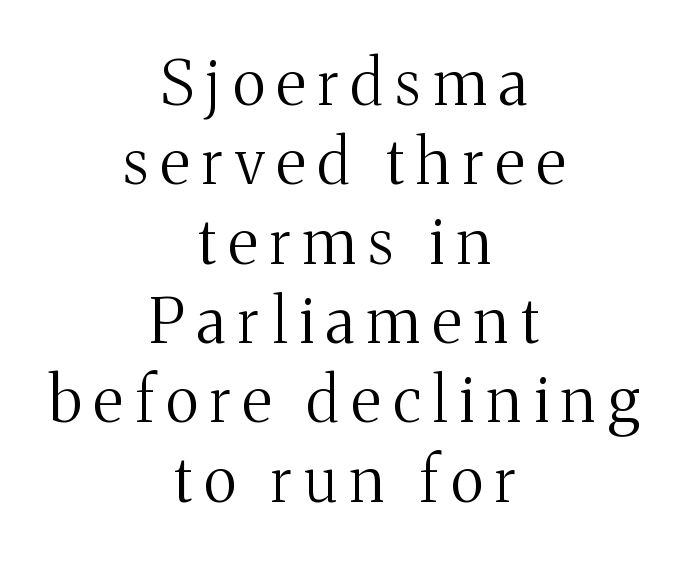
The image shows 62 px regular-weight serif type, upright; set centered, normal line spacing (1.28x), unusually wide letter spacing (+0.2 em), not underlined; medium stroke contrast and a medium x-height.
